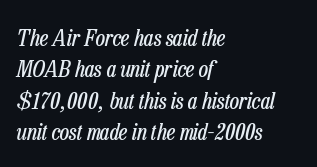
The space between consecutive lines is moderate. Lines of text with bare space underneath. You could call the tracking neutral — neither tight nor loose. Horizontal alignment here is leftward, the default for most running prose. The face used here has a pronounced slope to its letters.
